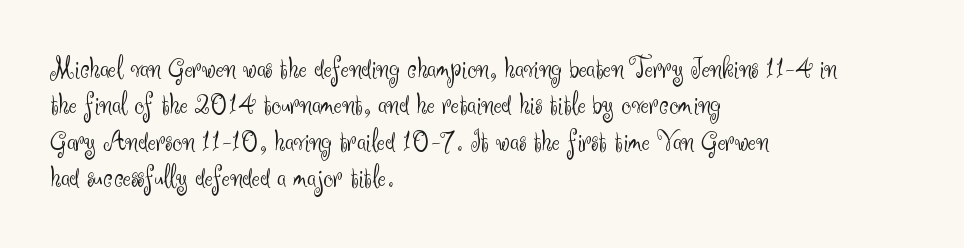
{"serif": "no", "italic": "no", "bold": "no", "weight": "light", "width": "normal", "stroke_contrast": "medium", "x_height": "small", "monospaced": "no", "underline": "no", "align": "left", "line_spacing_ratio": 1.21, "letter_spacing": "normal", "letter_spacing_em": 0.0, "glyph_px": 30}
